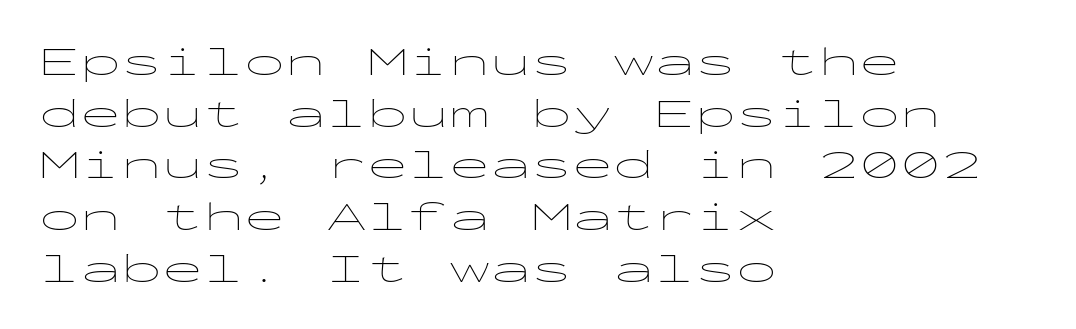
The image shows 41 px thin, wide sans-serif type, upright, monospaced; set left-aligned, normal line spacing (1.26x), normal letter spacing, not underlined; low stroke contrast and a medium x-height.
